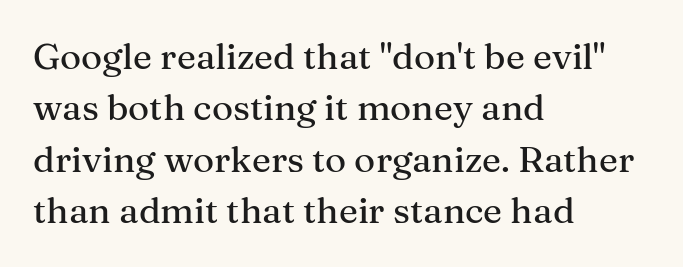
Leading matches the norm, producing a regular column. The zone under the glyphs is completely vacant. Does the type have serifs? Yes, each stem ends in a small foot. The rendering uses natural spacing where letterforms have individual widths. Casual observation: everything's shoved over to the left. No extra tracking has been applied to these lines.
